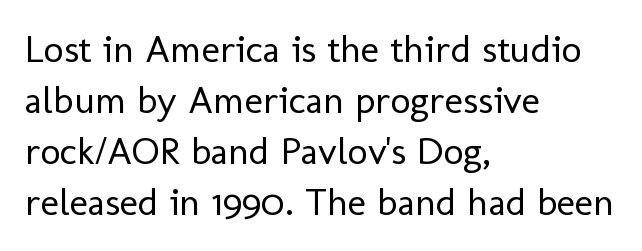
The image shows 39 px regular-weight sans-serif type, upright; set left-aligned, normal line spacing (1.31x), normal letter spacing, not underlined; low stroke contrast and a medium x-height.
